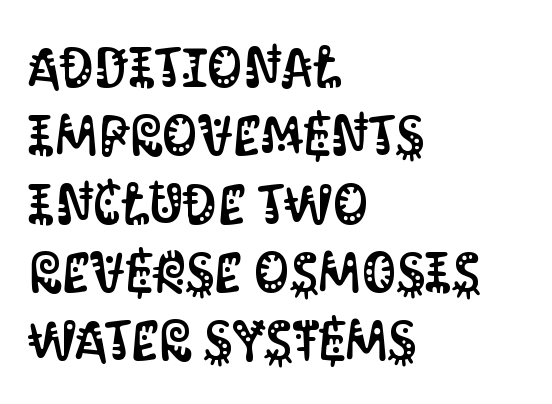
Q: Is the text italic (slanted)? A: No, it is upright.
Q: Is the typeface a serif or a sans-serif typeface? A: Sans-serif.
Q: Is the text underlined? A: No.
Q: How is the paragraph aligned? A: Left-aligned.
Q: Is the spacing between letters normal or unusually wide? A: Normal.
Q: Width (condensed, normal, or wide)? A: Condensed.
Q: Stroke contrast? A: Medium.
Q: x-height? A: Large.
Q: Monospaced? A: No.
